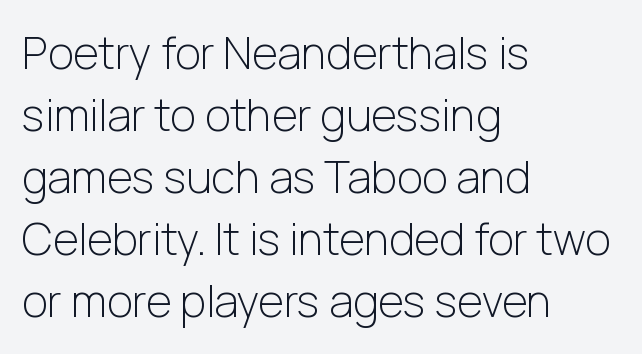
Nope, no serifs anywhere on these letters. Posture: upright roman. The tracking reads as untouched default to a designer's eye. Any mark beneath the type? The region is blank.
